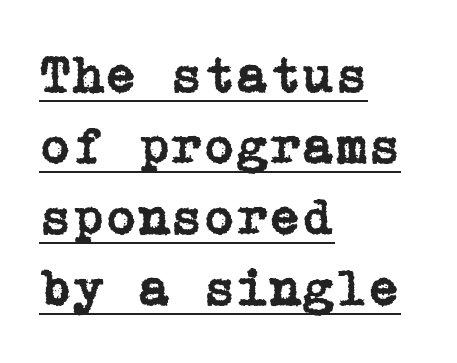
The image shows 53 px serif type, upright; set left-aligned, normal line spacing (1.34x), normal letter spacing, underlined; low stroke contrast and a medium x-height.
